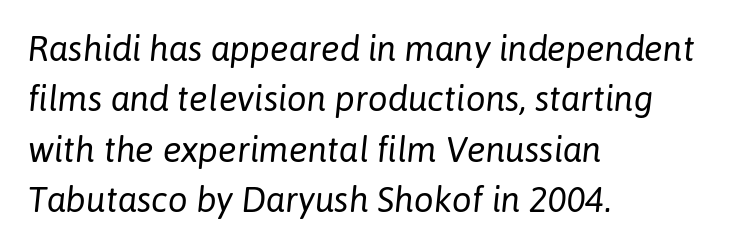
The image shows 35 px regular-weight type, italic (leaning right); set left-aligned, normal line spacing (1.44x), normal letter spacing, not underlined; low stroke contrast and a medium x-height.
